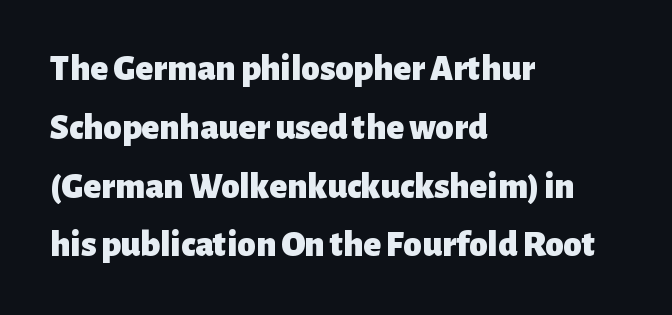
The image shows 37 px heavy sans-serif type, upright; set left-aligned, normal line spacing (1.59x), normal letter spacing, not underlined; low stroke contrast and a medium x-height.
